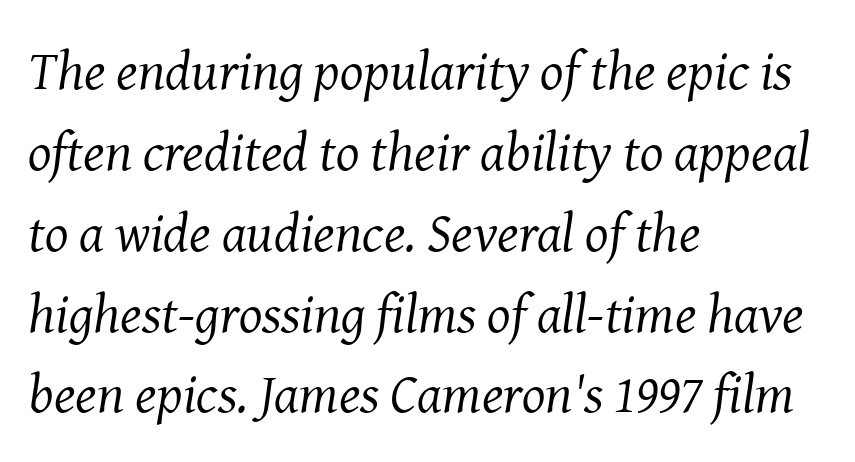
The image shows 55 px regular-weight serif type, italic (leaning right); set left-aligned, normal line spacing (1.47x), normal letter spacing, not underlined; medium stroke contrast and a medium x-height.
